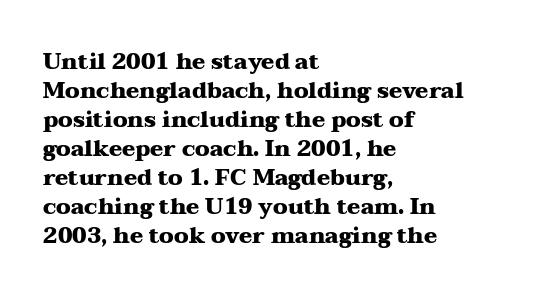
{"italic": "no", "bold": "yes", "underline": "no", "align": "left", "line_spacing": "normal", "line_spacing_ratio": 1.32, "letter_spacing": "normal", "letter_spacing_em": 0.0, "glyph_px": 22}
